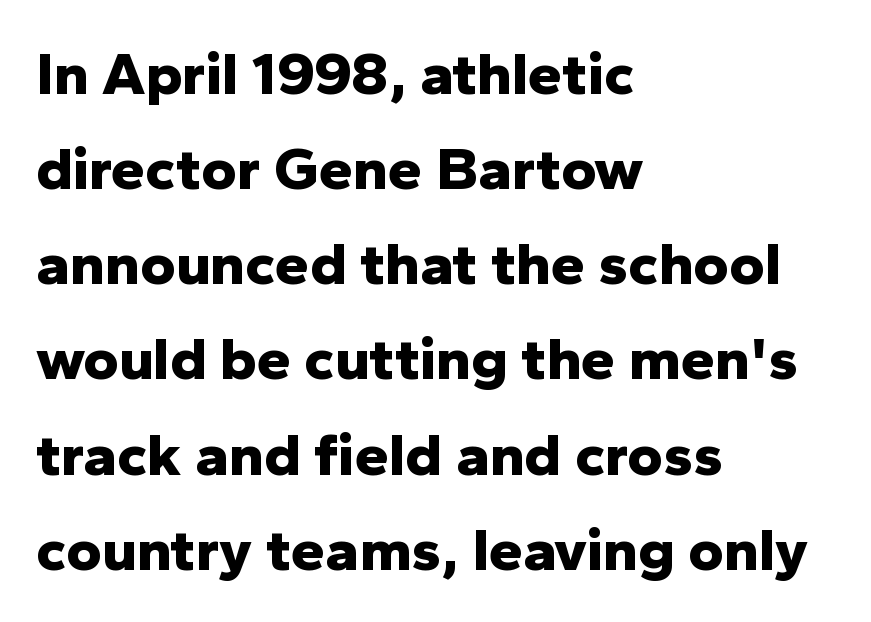
The image shows 61 px bold sans-serif type, upright; set left-aligned, normal line spacing (1.56x), normal letter spacing, not underlined; low stroke contrast and a medium x-height.
